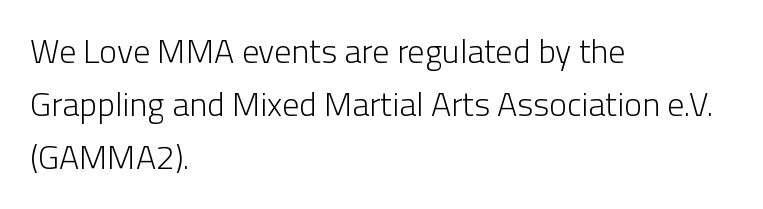
Q: Is the text bold? A: No.
Q: Is the text italic (slanted)? A: No, it is upright.
Q: Is the typeface a serif or a sans-serif typeface? A: Sans-serif.
Q: Is the text underlined? A: No.
Q: How is the paragraph aligned? A: Left-aligned.
Q: Is the spacing between letters normal or unusually wide? A: Normal.
Q: Is the spacing between lines tight, normal or loose? A: Normal.
Q: Width (condensed, normal, or wide)? A: Normal.
Q: Stroke contrast? A: Low.
Q: x-height? A: Medium.
Q: Monospaced? A: No.
